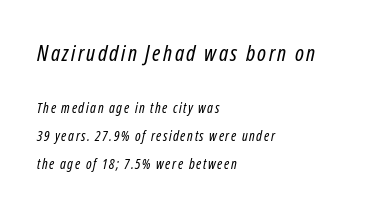
Q: Is the text bold? A: No.
Q: Is the text italic (slanted)? A: Yes, it leans right by about 12 degrees.
Q: Is the text underlined? A: No.
Q: How is the paragraph aligned? A: Left-aligned.
Q: Is the spacing between lines tight, normal or loose? A: Loose.
Q: Which block of text is set in a larger size, the first (top) or the second (bottom)? A: The first (top) one.
